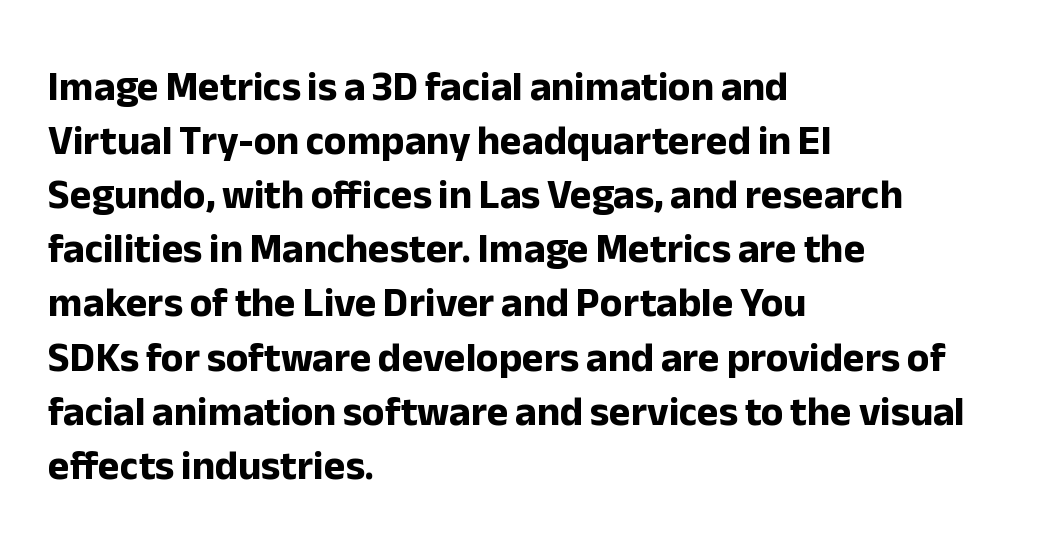
No extra tracking has been applied to these lines. All the whitespace from short lines collects on the right. Here the designer chose a conventional face with non-uniform glyph widths. The passage shown is not underscored anywhere. These words are printed bold, with thick strokes throughout. Interline gaps are of average width in this sample.
